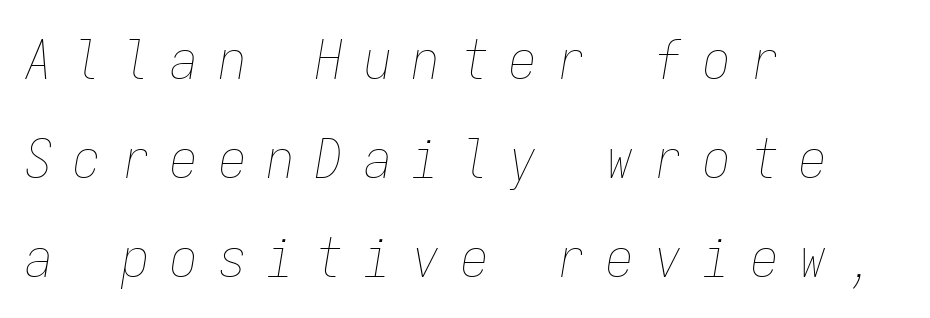
Q: Is the text bold? A: No.
Q: Is the text italic (slanted)? A: Yes, it leans right by about 9 degrees.
Q: Is the text underlined? A: No.
Q: How is the paragraph aligned? A: Left-aligned.
Q: Is the spacing between letters normal or unusually wide? A: Unusually wide.
Q: Width (condensed, normal, or wide)? A: Condensed.
Q: Stroke contrast? A: Low.
Q: x-height? A: Medium.
Q: Monospaced? A: Yes.
